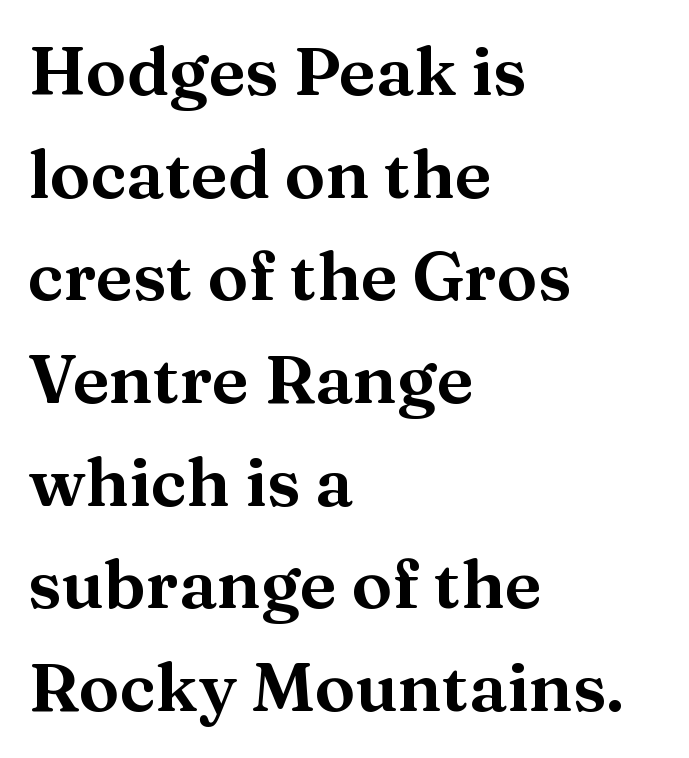
The image shows 68 px wide serif type, upright; set left-aligned, normal line spacing (1.51x), normal letter spacing, not underlined; medium stroke contrast and a medium x-height.
